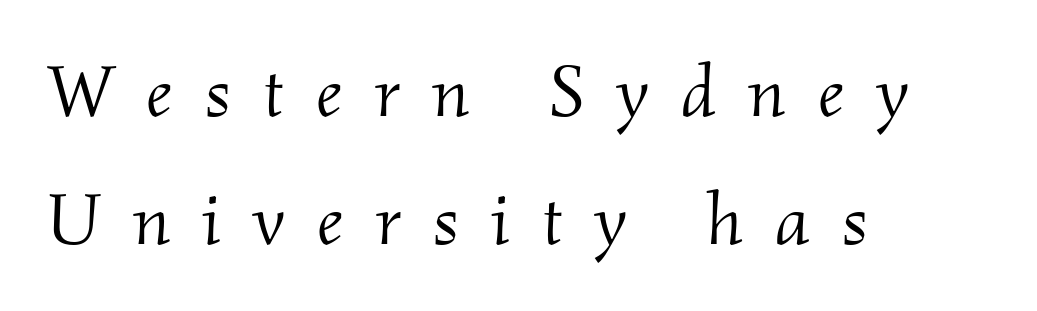
{"serif": "yes", "italic": "yes", "lean": "right", "slant_degrees": 2, "bold": "no", "weight": "light", "width": "normal", "stroke_contrast": "medium", "x_height": "small", "monospaced": "no", "underline": "no", "align": "left", "line_spacing_ratio": 1.75, "letter_spacing": "wide", "letter_spacing_em": 0.44, "glyph_px": 73}
